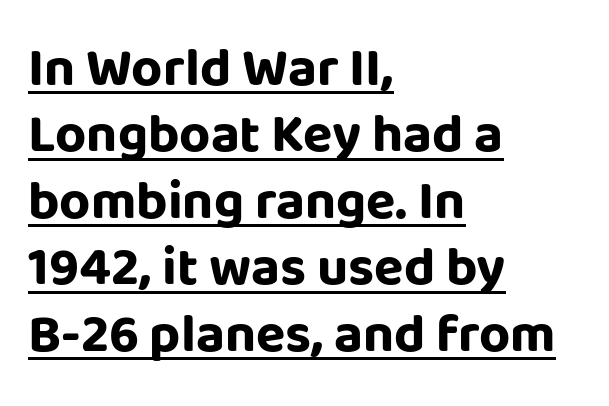
Has an underline been added? It has. The glyphs have the mass of a bold cut. The type family on display is of the sans-serif kind. Each letter keeps its own natural width here, so spacing adapts to shape. The rag falls on the right side of this text block. Style check: upright.
